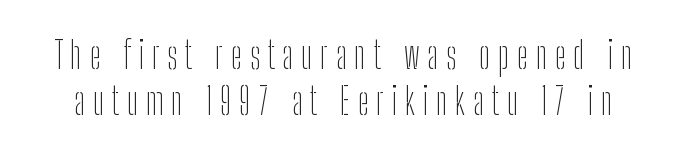
{"serif": "no", "italic": "no", "bold": "no", "weight": "thin", "width": "condensed", "stroke_contrast": "low", "x_height": "medium", "monospaced": "no", "underline": "no", "line_spacing_ratio": 1.21, "letter_spacing": "wide", "letter_spacing_em": 0.2, "glyph_px": 38}
